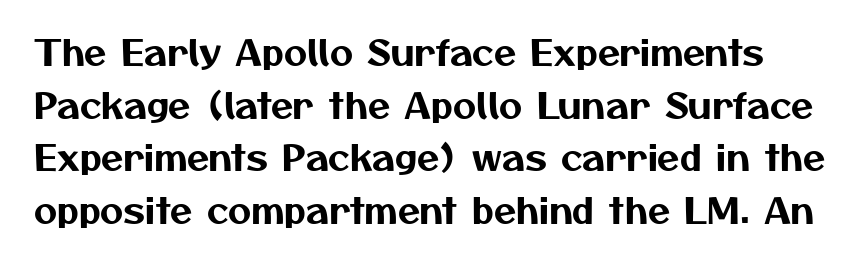
Look at the bottom of the vertical strokes: they stop flat, with no serifs. Quick note: underline off. Evenly set lines give the paragraph a standard silhouette. You could call the tracking neutral — neither tight nor loose. The letters advance in unequal steps, a hallmark of proportional type.
